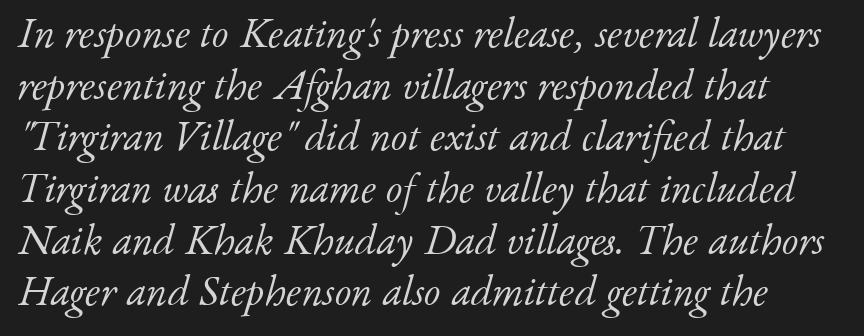
The image shows 42 px light serif type, italic (leaning right); set line spacing 1.23x, normal letter spacing, not underlined; low stroke contrast and a small x-height.
